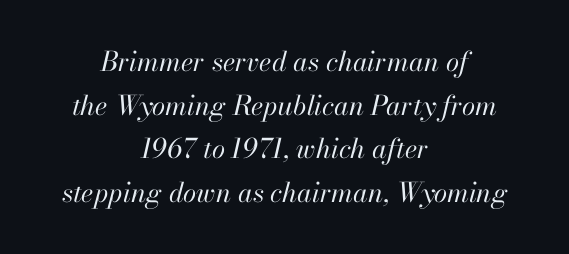
Has an underline been added? It has not. Is the type slanted? Yes — the strokes lean at a clear angle. The rows are spaced the way most documents space them. Heft: none added — not bold. The type is set solid horizontally, with unmodified tracking.
